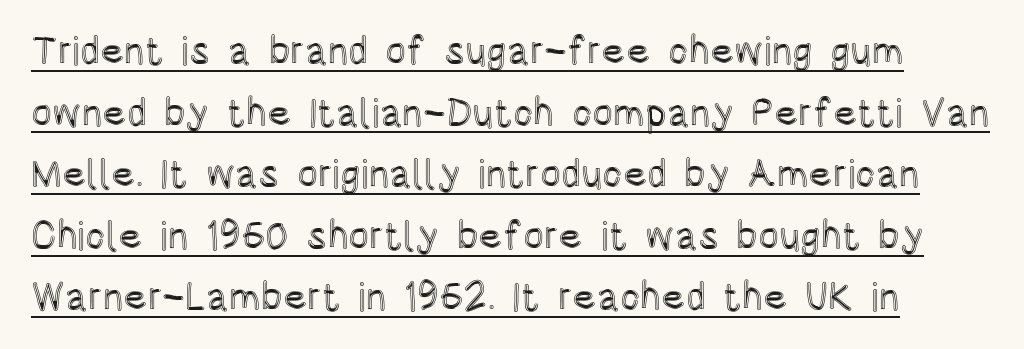
{"italic": "no", "width": "condensed", "x_height": "large", "monospaced": "no", "underline": "yes", "line_spacing": "normal", "line_spacing_ratio": 1.58, "letter_spacing": "normal", "letter_spacing_em": 0.0, "glyph_px": 39}
